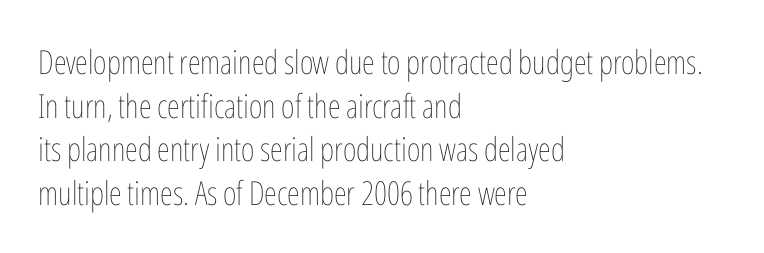
Q: Is the text bold? A: No.
Q: Is the text italic (slanted)? A: No, it is upright.
Q: Is the text underlined? A: No.
Q: How is the paragraph aligned? A: Left-aligned.
Q: Is the spacing between letters normal or unusually wide? A: Normal.
Q: Is the spacing between lines tight, normal or loose? A: Normal.
Q: Width (condensed, normal, or wide)? A: Condensed.
Q: Stroke contrast? A: Low.
Q: x-height? A: Medium.
Q: Monospaced? A: No.
